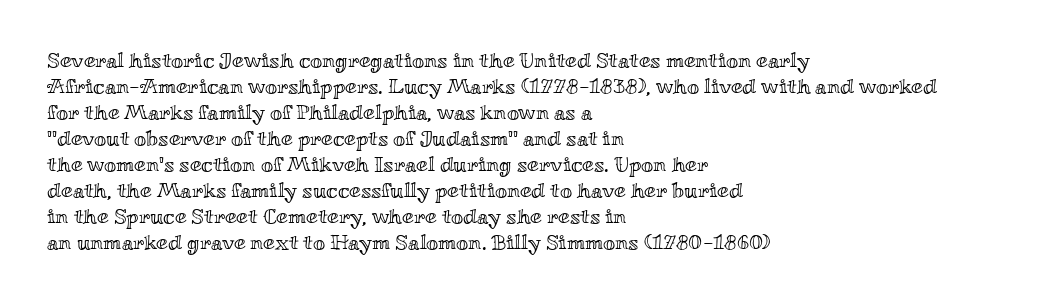
Q: Is the text italic (slanted)? A: No, it is upright.
Q: Is the text underlined? A: No.
Q: How is the paragraph aligned? A: Left-aligned.
Q: Is the spacing between letters normal or unusually wide? A: Normal.
